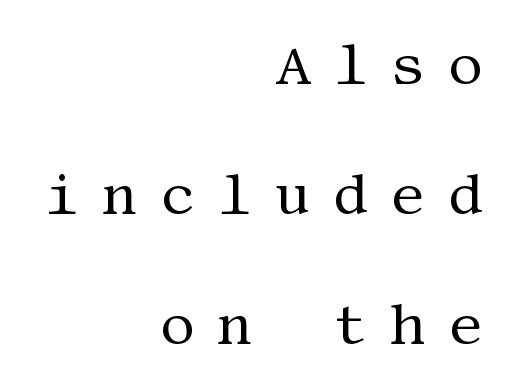
The image shows 56 px regular-weight serif type, upright; set right-aligned, loose line spacing (2.32x), unusually wide letter spacing (+0.39 em), not underlined; medium stroke contrast and a large x-height.
